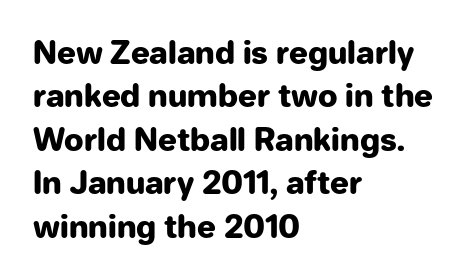
The image shows 31 px heavy sans-serif type, upright; set left-aligned, normal line spacing (1.4x), normal letter spacing, not underlined; low stroke contrast and a medium x-height.
